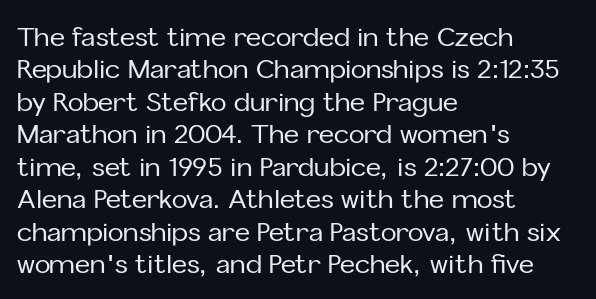
These lines sit exactly where default settings would place them. The letters stand upright; this is a roman face. Typeset ragged right — the left edge is the straight one. Just letters on the line, the space beneath them empty. Caption: standard tracking, unaltered.
